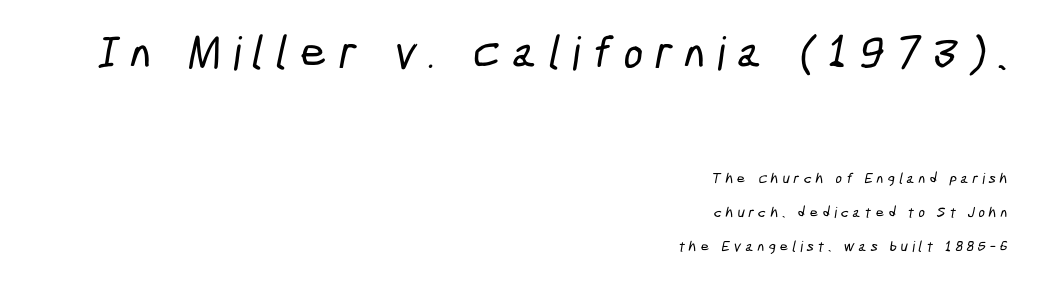
Typographically, this falls in the sans-serif category. This sample has the flowing, uneven cadence of proportional lettering. Observe the wide spacing: letters keep a clear distance from each other. One-word summary of the alignment: right.
